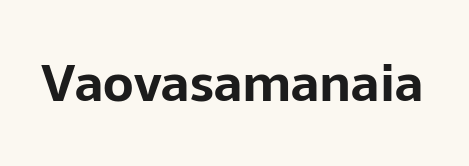
Think of a printed novel: that variable character pitch is what you see here. The specimen omits any rule beneath the text block's lines. Summary of weight: heavy, a full bold. Italic: no, the glyphs are upright roman.
